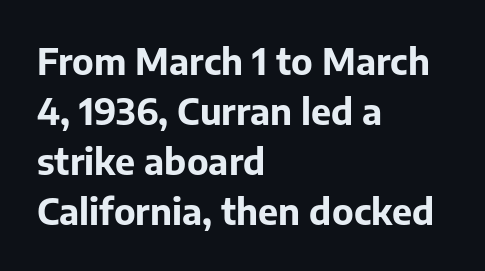
The image shows 36 px bold sans-serif type, upright; set left-aligned, normal line spacing (1.39x), normal letter spacing, not underlined; low stroke contrast and a medium x-height.
